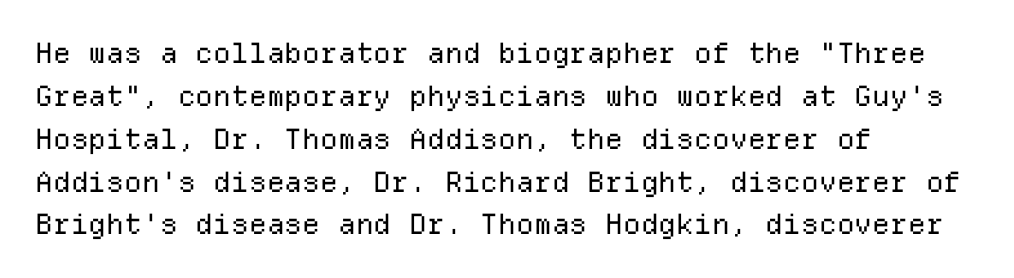
Q: Is the text bold? A: No.
Q: Is the text italic (slanted)? A: No, it is upright.
Q: Is the typeface a serif or a sans-serif typeface? A: Sans-serif.
Q: Is the text underlined? A: No.
Q: How is the paragraph aligned? A: Left-aligned.
Q: Is the spacing between letters normal or unusually wide? A: Normal.
Q: Is the spacing between lines tight, normal or loose? A: Normal.
Q: Width (condensed, normal, or wide)? A: Normal.
Q: Stroke contrast? A: Low.
Q: x-height? A: Medium.
Q: Monospaced? A: Yes.
